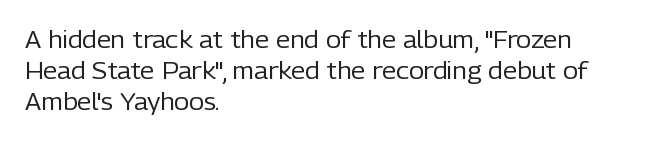
The image shows 23 px text type, upright; set left-aligned, normal line spacing (1.34x), normal letter spacing, not underlined.
